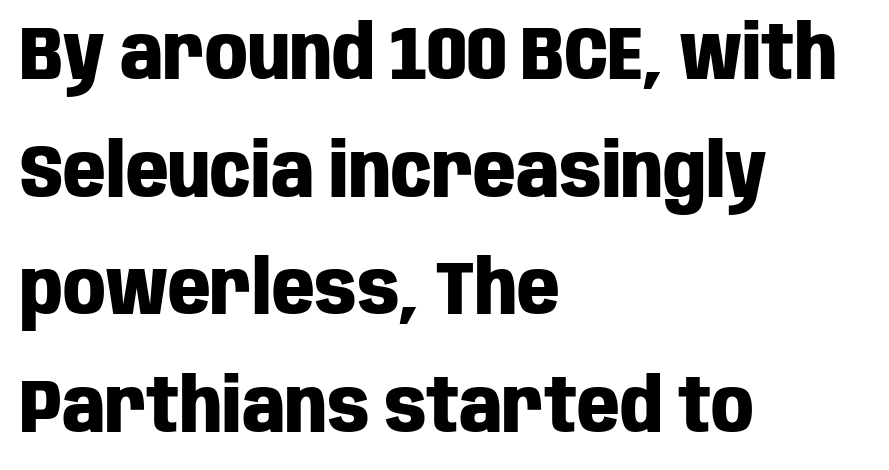
This rendering leaves character spacing at its baseline value. You'd pick this weight for a headline — it's a proper bold. Every row of glyphs begins at an identical x-position on the left. To sum up the face: it is a sans, with no serifs. No italicization has been applied; the sample stays upright. Words float on clear page, feet unadorned.
